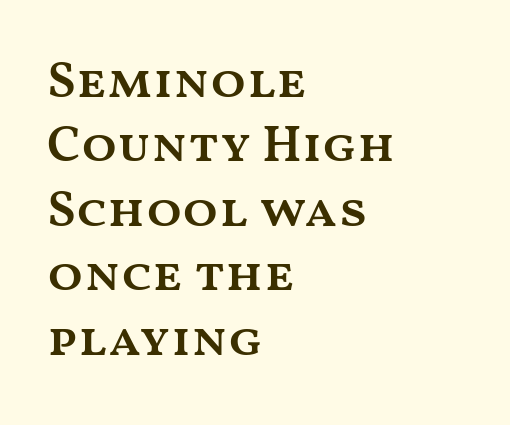
Q: Is the text bold? A: Semi-bold.
Q: Is the text italic (slanted)? A: No, it is upright.
Q: Is the text underlined? A: No.
Q: How is the paragraph aligned? A: Left-aligned.
Q: Is the spacing between letters normal or unusually wide? A: Normal.
Q: Width (condensed, normal, or wide)? A: Wide.
Q: Stroke contrast? A: Medium.
Q: x-height? A: Medium.
Q: Monospaced? A: No.
